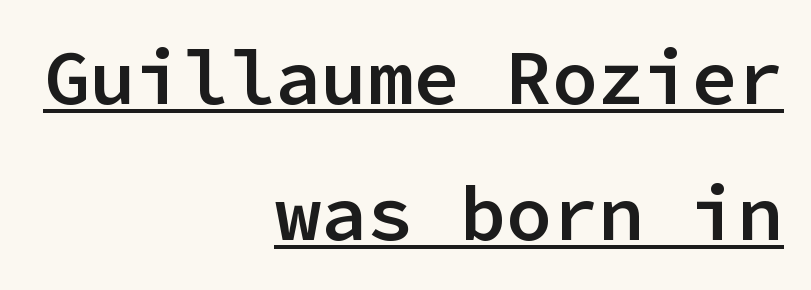
The strokes are fattened partway — semibold, not bold. Visually the block forms a straight wall on the right and a jagged coastline on the left. Fixed-width glyphs throughout — classic coding-font behaviour. Underlining? Definitely there. The tracking reads as untouched default to a designer's eye.
